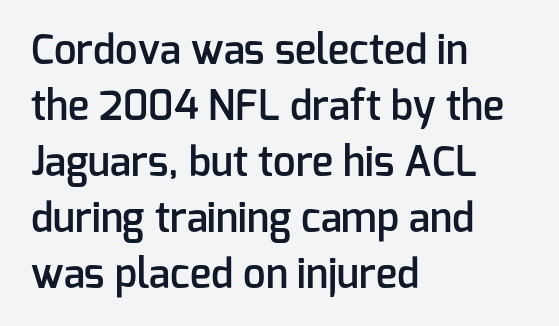
The image shows 40 px semibold sans-serif type, upright; set left-aligned, normal line spacing (1.4x), normal letter spacing, not underlined; low stroke contrast and a medium x-height.
